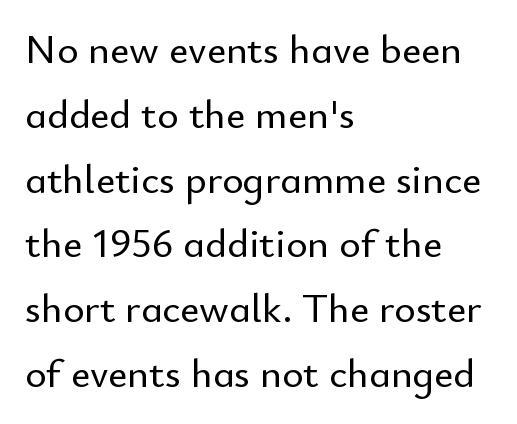
{"serif": "no", "italic": "no", "width": "normal", "stroke_contrast": "low", "x_height": "small", "monospaced": "no", "underline": "no", "align": "left", "line_spacing": "normal", "line_spacing_ratio": 1.58, "letter_spacing": "normal", "letter_spacing_em": 0.0, "glyph_px": 41}
